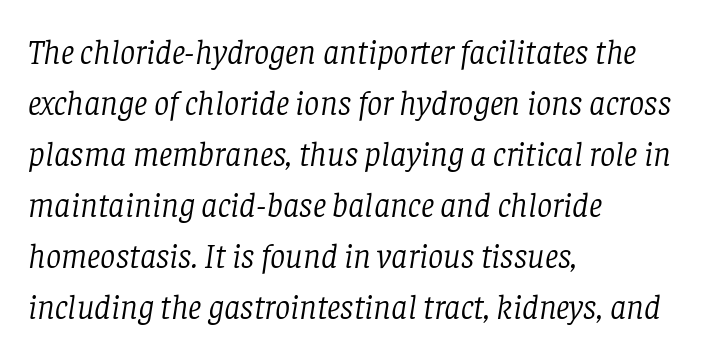
The image shows 34 px light serif type, italic (leaning right); set left-aligned, normal line spacing (1.5x), normal letter spacing, not underlined; low stroke contrast and a large x-height.
